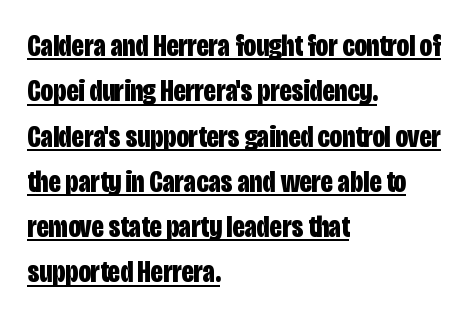
{"serif": "no", "italic": "no", "bold": "yes", "weight": "bold", "width": "condensed", "stroke_contrast": "low", "x_height": "large", "monospaced": "no", "underline": "yes", "align": "left", "line_spacing": "normal", "line_spacing_ratio": 1.46, "letter_spacing": "normal", "letter_spacing_em": 0.0, "glyph_px": 31}
